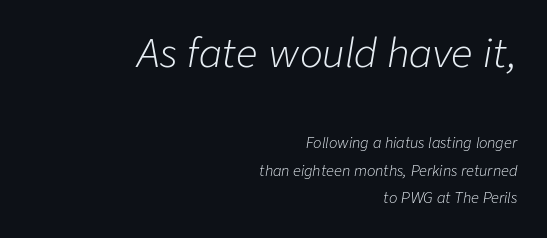
Type without underlining. What stands out about the letter spacing? Nothing — it is the standard amount. One-word summary of the alignment: right. The whole block is typeset with a tilt. Compared with typical paragraphs, the rows here are farther apart.
